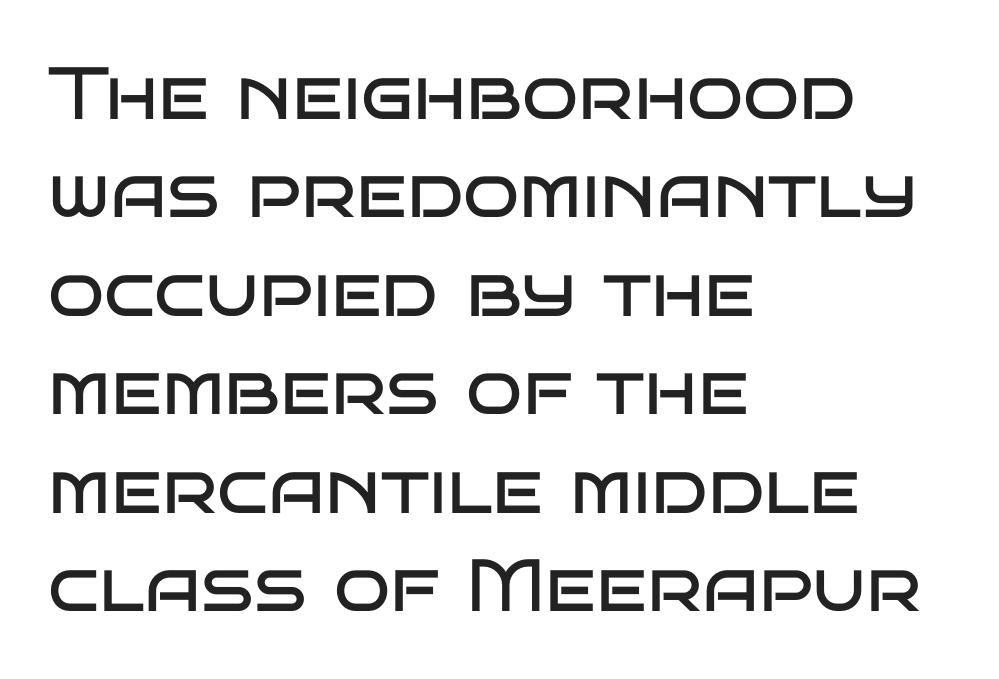
The image shows 74 px regular-weight, wide sans-serif type, upright; set left-aligned, normal line spacing (1.33x), normal letter spacing, not underlined; low stroke contrast and a large x-height.
